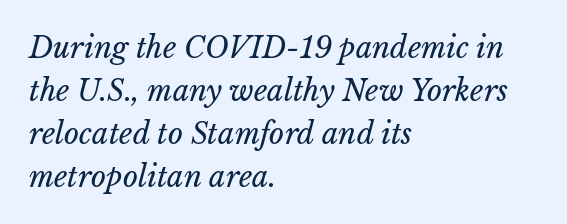
Q: Is the text bold? A: No.
Q: Is the text italic (slanted)? A: Yes, it leans right by about 15 degrees.
Q: Is the text underlined? A: No.
Q: How is the paragraph aligned? A: Left-aligned.
Q: Is the spacing between letters normal or unusually wide? A: Normal.
Q: Is the spacing between lines tight, normal or loose? A: Normal.
Q: Width (condensed, normal, or wide)? A: Normal.
Q: Stroke contrast? A: Low.
Q: x-height? A: Medium.
Q: Monospaced? A: No.
